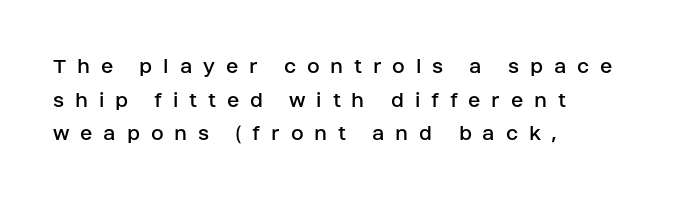
Rendered with straight, roman letterforms. Here the glyphs are tracked loosely, breaking word shapes into spaced letters. Clear beneath every line of the passage. The strokes carry an ordinary text weight at most. The rows are spaced the way most documents space them.
